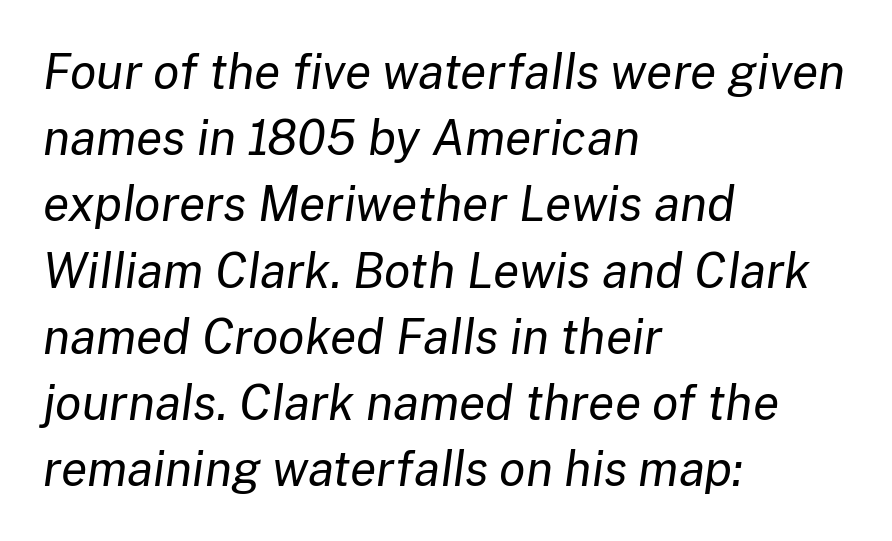
{"italic": "yes", "lean": "right", "slant_degrees": 8, "bold": "no", "weight": "regular", "width": "normal", "stroke_contrast": "low", "x_height": "medium", "monospaced": "no", "underline": "no", "align": "left", "line_spacing": "normal", "line_spacing_ratio": 1.38, "letter_spacing": "normal", "letter_spacing_em": 0.0, "glyph_px": 48}
